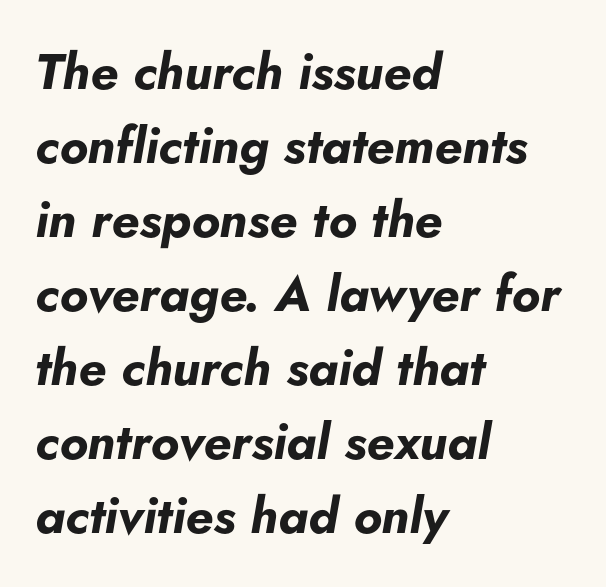
{"italic": "yes", "lean": "right", "slant_degrees": 5, "bold": "yes", "weight": "bold", "width": "normal", "stroke_contrast": "low", "x_height": "small", "monospaced": "no", "underline": "no", "align": "left", "line_spacing": "normal", "line_spacing_ratio": 1.48, "letter_spacing": "normal", "letter_spacing_em": 0.0, "glyph_px": 50}
